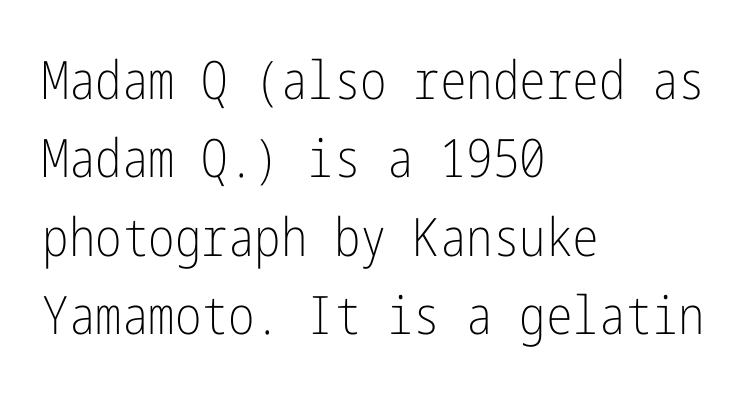
Stem width sits at or under what a default text font uses. The font family rendered here belongs to the sans-serif group. What's the leading like? Ordinary, nothing unusual. You can tell it's not italic because the verticals are truly vertical. The setting favours the left margin, as ordinary paragraphs usually do. The face used here is rendered with its standard letterfit.
